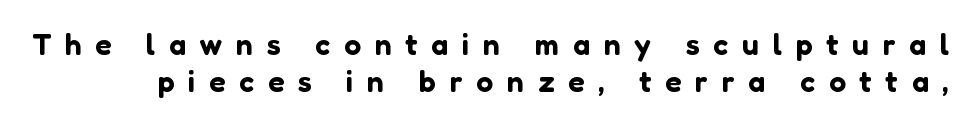
Type style note: lacks serifs. The words here are not underlined. The type sits square on the baseline with zero lean. The face used here is proportionally spaced, like ordinary book or web type.
